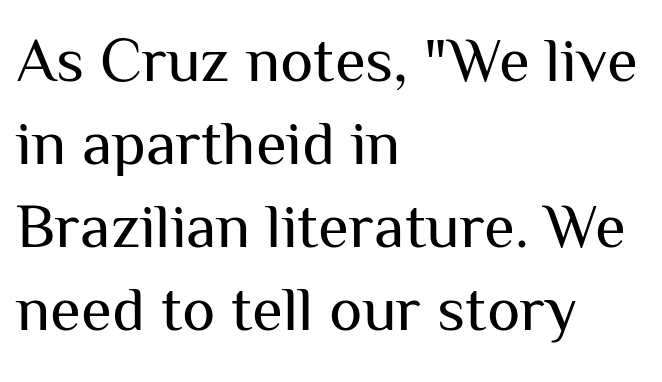
{"serif": "no", "italic": "no", "bold": "no", "weight": "regular", "width": "normal", "stroke_contrast": "medium", "x_height": "medium", "monospaced": "no", "underline": "no", "align": "left", "line_spacing": "normal", "line_spacing_ratio": 1.32, "letter_spacing": "normal", "letter_spacing_em": 0.0, "glyph_px": 63}
